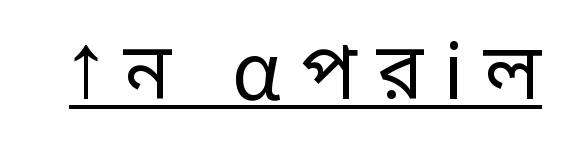
{"serif": "no", "italic": "no", "bold": "no", "weight": "regular", "width": "normal", "stroke_contrast": "low", "x_height": "medium", "monospaced": "no", "underline": "yes", "letter_spacing": "wide", "letter_spacing_em": 0.26, "glyph_px": 78}
